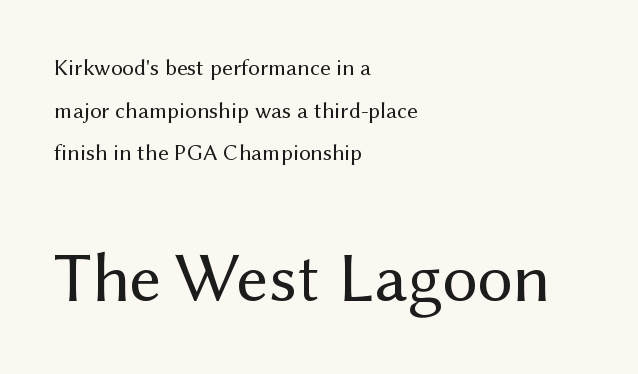
Q: Is the text bold? A: No.
Q: Is the text italic (slanted)? A: No, it is upright.
Q: Is the typeface a serif or a sans-serif typeface? A: Sans-serif.
Q: Is the text underlined? A: No.
Q: How is the paragraph aligned? A: Left-aligned.
Q: Is the spacing between letters normal or unusually wide? A: Normal.
Q: Which block of text is set in a larger size, the first (top) or the second (bottom)? A: The second (bottom) one.
Q: Width (condensed, normal, or wide)? A: Normal.
Q: Stroke contrast? A: Medium.
Q: x-height? A: Medium.
Q: Monospaced? A: No.
